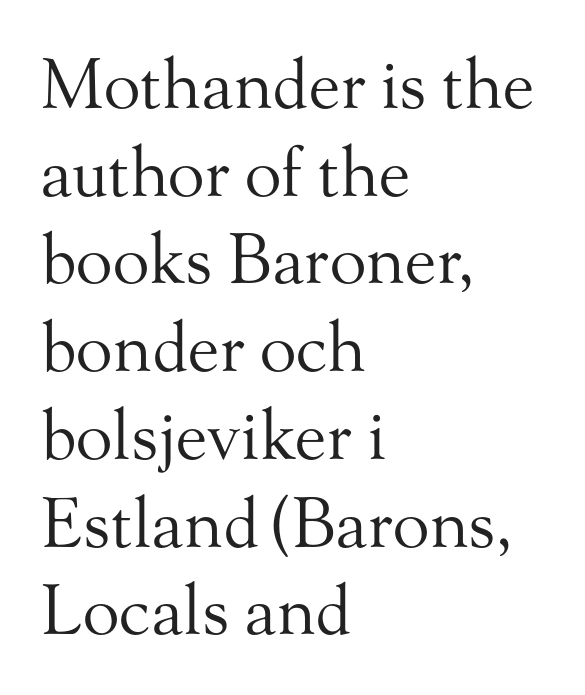
Nope, not italic — everything's standing straight. Characters follow at the spacing the type designer built in. A serif font was chosen for this passage. The passage shown is typed in a proportional face where columns would drift.
